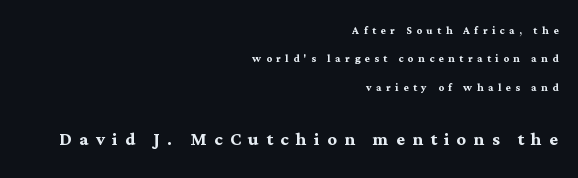
{"italic": "no", "bold": "yes", "underline": "no", "align": "right", "line_spacing": "loose", "line_spacing_ratio": 2.02, "letter_spacing": "wide", "letter_spacing_em": 0.32, "larger_block": "second", "size_ratio": 1.64, "glyph_px": 23}
